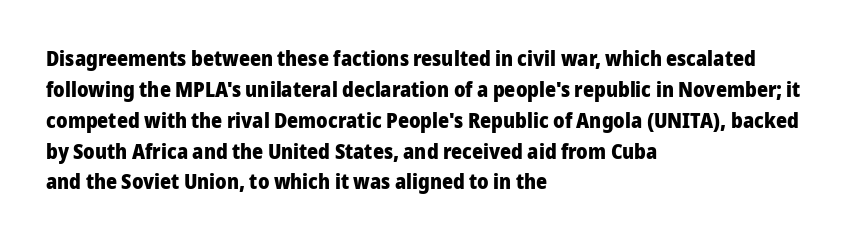
Posture: vertical. A classic flush-left, rag-right setting is used for this passage. Horizontal bands of white between lines are of average thickness. Each word holds together tightly as a unit, with standard inter-letter gaps. The font is running at its bold setting.
